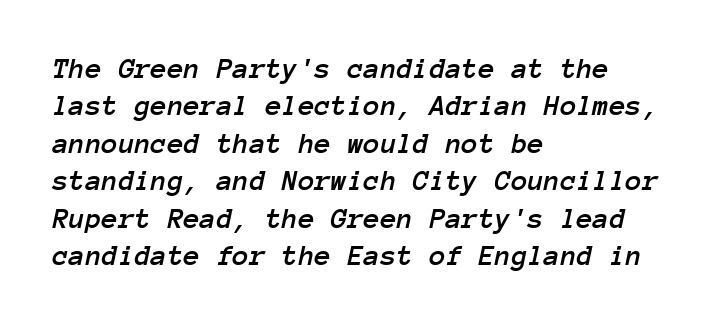
The image shows 30 px text type, italic (leaning right), monospaced; set left-aligned, normal line spacing (1.25x), normal letter spacing, not underlined; low stroke contrast and a medium x-height.
